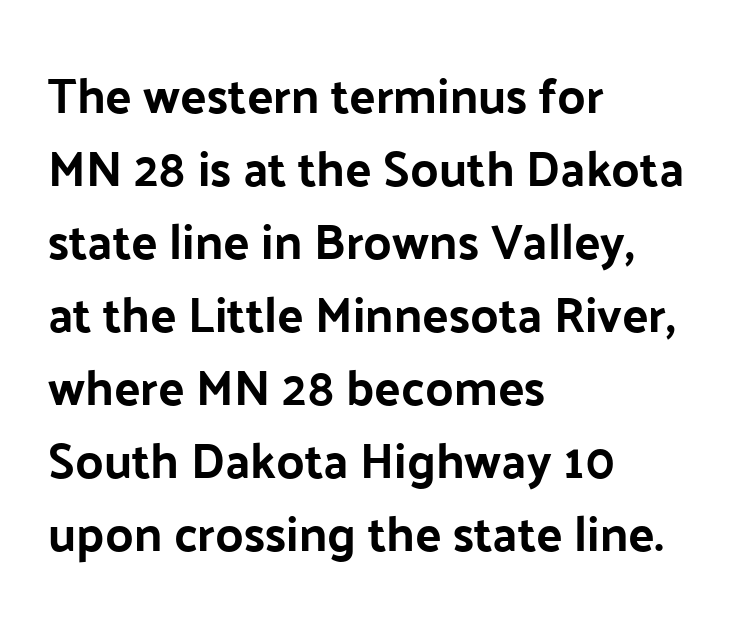
{"serif": "no", "italic": "no", "width": "normal", "stroke_contrast": "low", "x_height": "medium", "monospaced": "no", "underline": "no", "align": "left", "line_spacing": "normal", "line_spacing_ratio": 1.49, "letter_spacing": "normal", "letter_spacing_em": 0.0, "glyph_px": 49}
